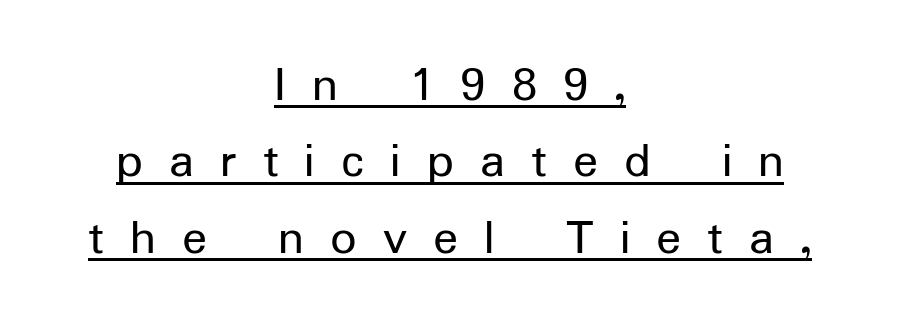
Honestly, the row spacing looks completely unremarkable. Is this a heavy cut? Hardly; it is regular or lighter. This rendering uses center alignment, leaving both contours irregular but symmetric. The type family on display is of the sans-serif kind.
